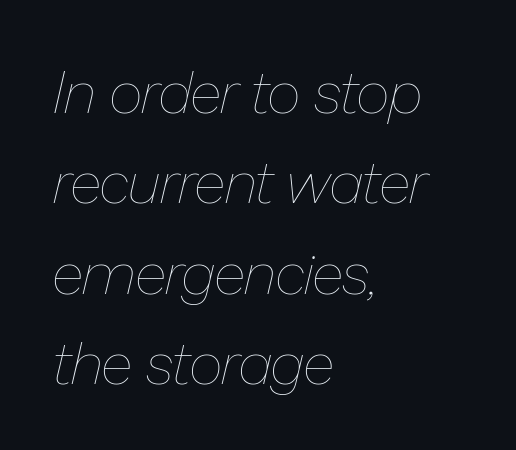
Q: Is the text bold? A: No.
Q: Is the text italic (slanted)? A: Yes, it leans right by about 13 degrees.
Q: Is the text underlined? A: No.
Q: How is the paragraph aligned? A: Left-aligned.
Q: Is the spacing between letters normal or unusually wide? A: Normal.
Q: Is the spacing between lines tight, normal or loose? A: Normal.
Q: Width (condensed, normal, or wide)? A: Normal.
Q: Stroke contrast? A: Low.
Q: x-height? A: Medium.
Q: Monospaced? A: No.
